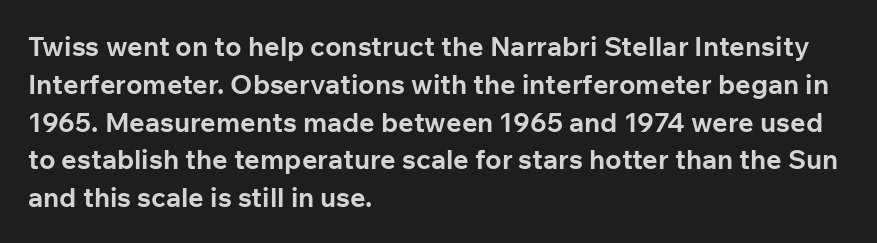
{"italic": "no", "bold": "yes", "underline": "no", "align": "left", "line_spacing": "normal", "line_spacing_ratio": 1.4, "letter_spacing": "normal", "letter_spacing_em": 0.0, "glyph_px": 27}
